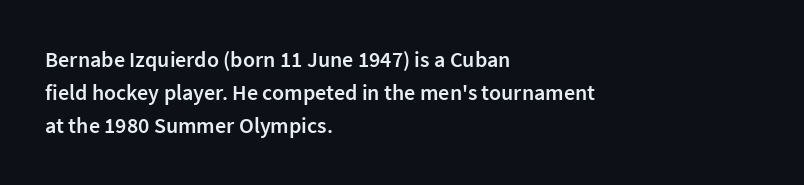
Q: Is the text bold? A: Semi-bold.
Q: Is the text italic (slanted)? A: No, it is upright.
Q: Is the text underlined? A: No.
Q: How is the paragraph aligned? A: Left-aligned.
Q: Is the spacing between letters normal or unusually wide? A: Normal.
Q: Is the spacing between lines tight, normal or loose? A: Normal.
